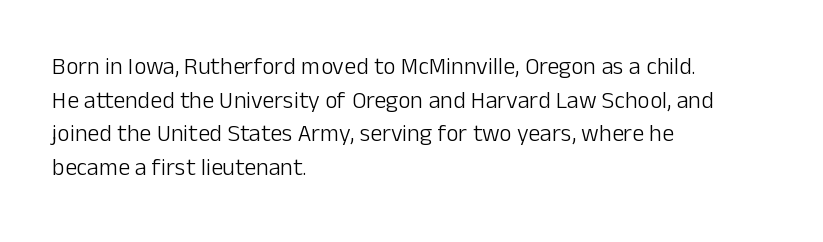
{"italic": "no", "bold": "no", "underline": "no", "align": "left", "line_spacing": "normal", "line_spacing_ratio": 1.4, "letter_spacing": "normal", "letter_spacing_em": 0.0, "glyph_px": 24}
